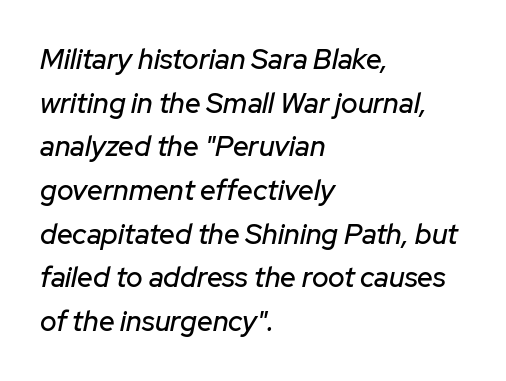
How are the letters spaced? Ordinarily, with no added tracking. Honestly, there is no underline to notice here at all. Character widths vary here, with narrow letters taking less room than wide ones. Every character sits at an angle, as italics do. Rows of type keep a routine distance in the vertical direction.
